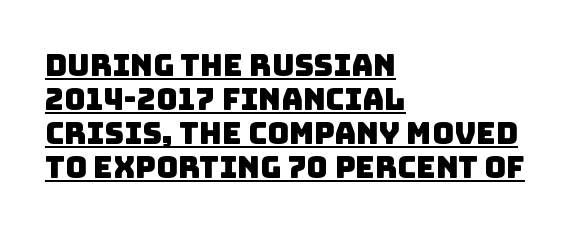
Has an underline been added? It has. Note the varied advance widths — an 'i' is clearly narrower than an 'm'. Letter spacing: default. Letterform terminals end flat and unadorned throughout the passage.
